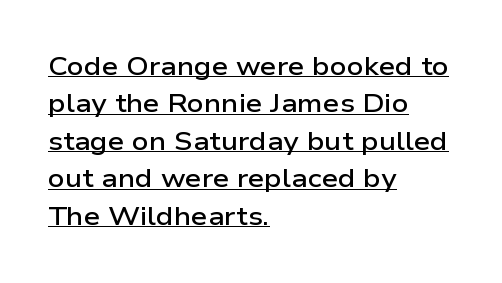
Q: Is the text bold? A: Semi-bold.
Q: Is the text italic (slanted)? A: No, it is upright.
Q: Is the text underlined? A: Yes.
Q: How is the paragraph aligned? A: Left-aligned.
Q: Is the spacing between letters normal or unusually wide? A: Normal.
Q: Is the spacing between lines tight, normal or loose? A: Normal.
